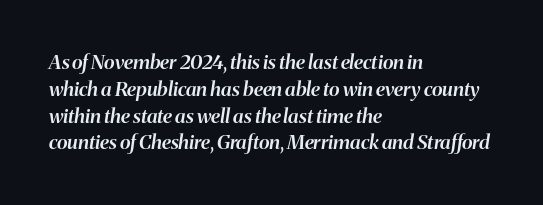
Q: Is the text bold? A: Semi-bold.
Q: Is the text italic (slanted)? A: Yes, it leans right by about 8 degrees.
Q: Is the text underlined? A: No.
Q: How is the paragraph aligned? A: Left-aligned.
Q: Is the spacing between letters normal or unusually wide? A: Normal.
Q: Is the spacing between lines tight, normal or loose? A: Normal.
